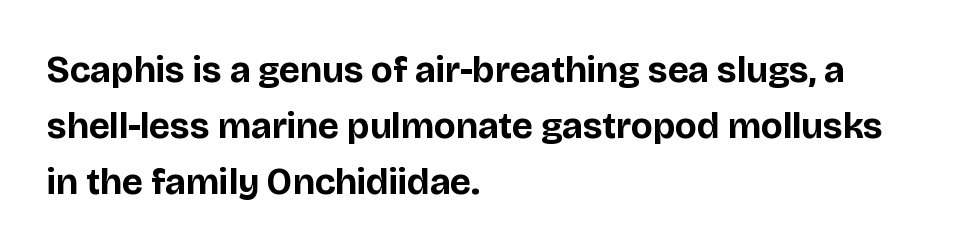
The image shows 37 px bold sans-serif type, upright; set left-aligned, normal line spacing (1.51x), normal letter spacing, not underlined; low stroke contrast and a large x-height.
